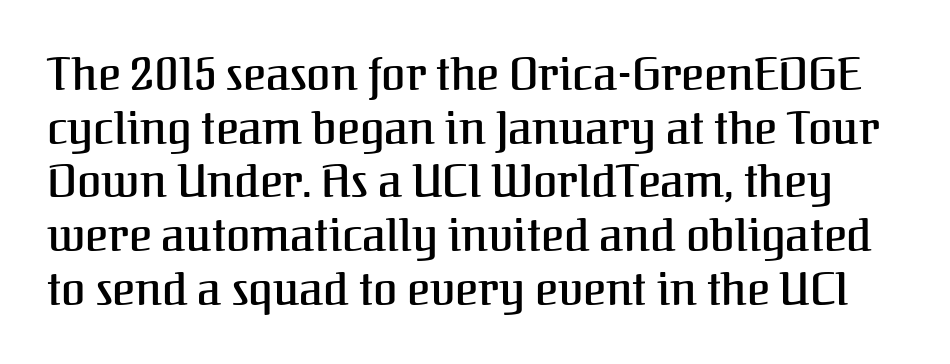
{"serif": "yes", "italic": "no", "width": "normal", "stroke_contrast": "medium", "x_height": "medium", "monospaced": "no", "underline": "no", "line_spacing_ratio": 1.22, "letter_spacing": "normal", "letter_spacing_em": 0.0, "glyph_px": 44}
